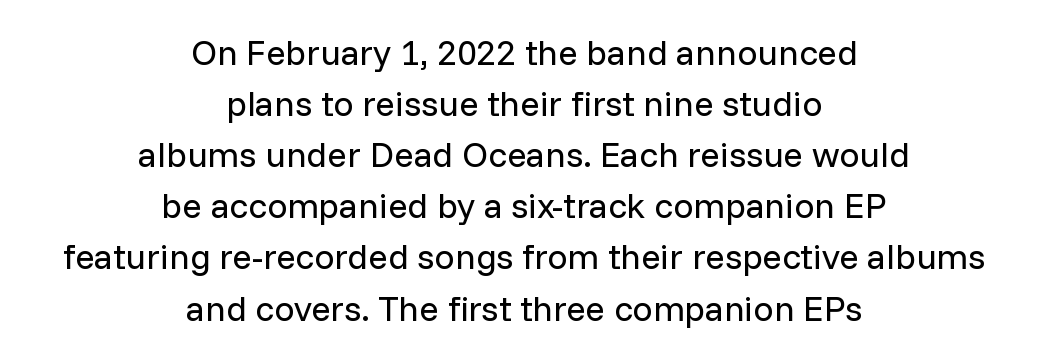
Observe the absence of serifs on each vertical stroke in this sample. Only glyphs here, with clear space below each row. Interline gaps are of average width in this sample. If you drew a line through each stem, it would be perfectly vertical.
